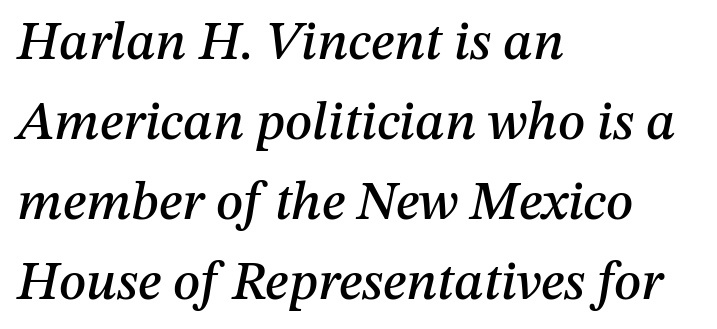
The font's italic variant was chosen for this text. The compositor pushed each line to the left boundary. Bare-footed words on every line. The block of text has a typical density, with ordinary space between rows. Do the characters align in a grid? No, the font is proportional.
